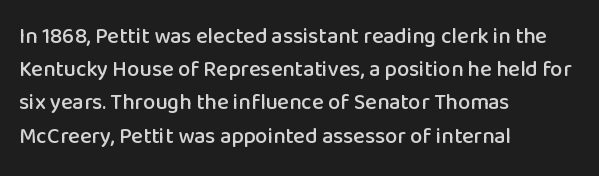
{"italic": "no", "underline": "no", "align": "left", "line_spacing": "normal", "line_spacing_ratio": 1.51, "letter_spacing": "normal", "letter_spacing_em": 0.0, "glyph_px": 22}
